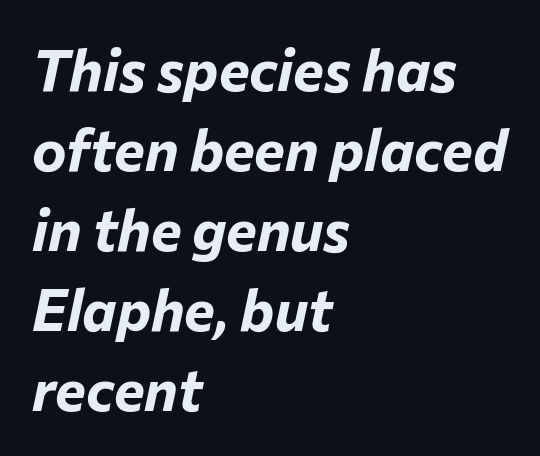
The image shows 58 px bold type, italic (leaning right); set left-aligned, normal line spacing (1.38x), normal letter spacing, not underlined; low stroke contrast and a medium x-height.
